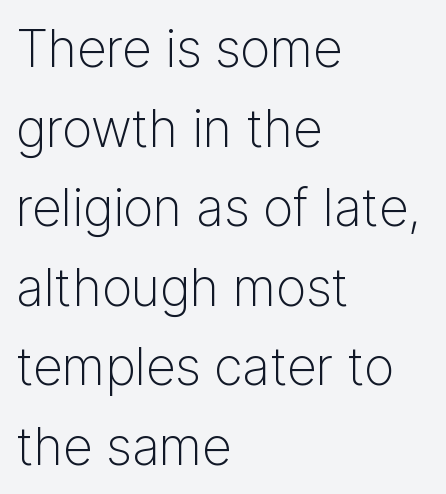
The image shows 52 px light sans-serif type, upright; set left-aligned, normal line spacing (1.53x), normal letter spacing, not underlined; low stroke contrast and a medium x-height.
